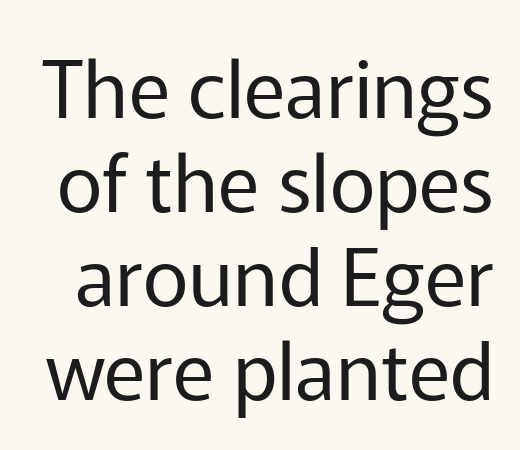
The image shows 79 px regular-weight sans-serif type, upright; set line spacing 1.19x, normal letter spacing, not underlined; low stroke contrast and a medium x-height.
